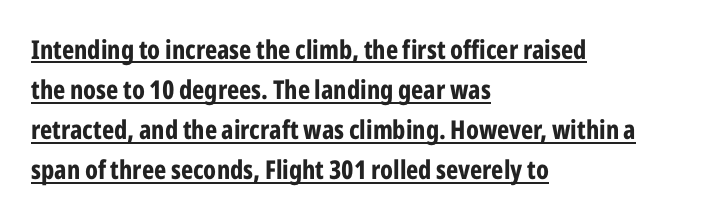
{"italic": "no", "bold": "yes", "underline": "yes", "align": "left", "line_spacing": "normal", "line_spacing_ratio": 1.54, "letter_spacing": "normal", "letter_spacing_em": 0.0, "glyph_px": 26}
